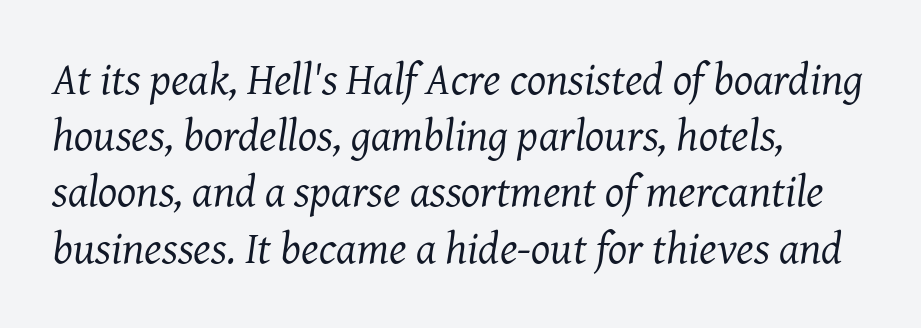
{"serif": "yes", "italic": "yes", "lean": "right", "slant_degrees": 7, "bold": "no", "weight": "regular", "width": "normal", "stroke_contrast": "medium", "x_height": "medium", "monospaced": "no", "underline": "no", "align": "left", "line_spacing": "normal", "line_spacing_ratio": 1.25, "letter_spacing": "normal", "letter_spacing_em": 0.0, "glyph_px": 45}
